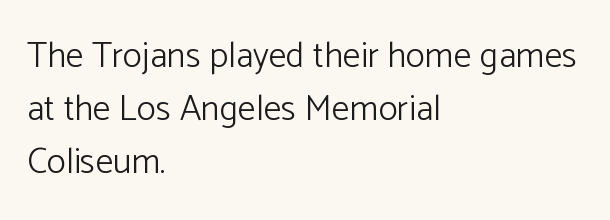
Nothing unusual about the tracking: characters are spaced as the font intends. This sample uses an upright cut, with every glyph sitting square on the baseline. The weight tops out at a normal text grade. Quick note: interline space is typical. These lines are rendered in a variable-pitch font.
